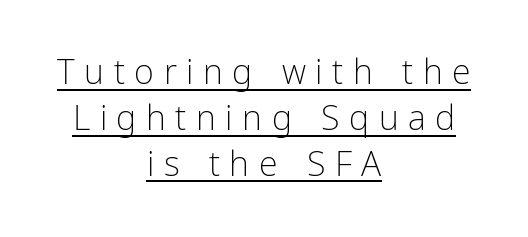
Underline: present. Unlike italic type, these characters show no tilt at all. Here the designer chose a conventional face with non-uniform glyph widths. The strokes are not fattened; the text isn't bold. A sans-serif font was chosen for this passage. Typeset on center — no edge is straight.
